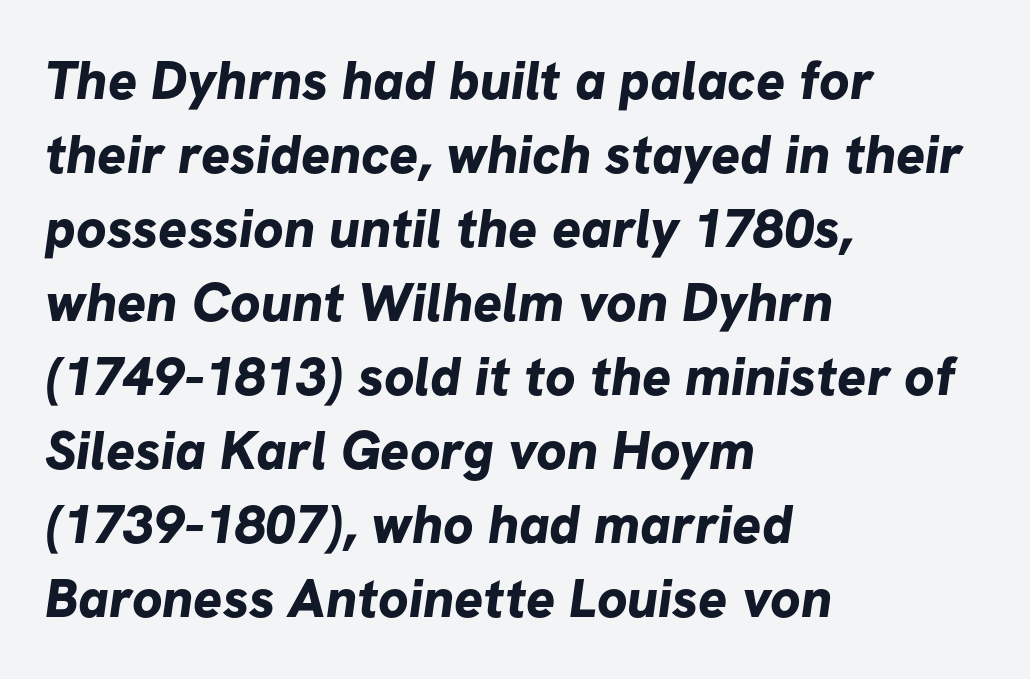
Q: Is the text bold? A: Yes.
Q: Is the typeface a serif or a sans-serif typeface? A: Sans-serif.
Q: Is the text underlined? A: No.
Q: How is the paragraph aligned? A: Left-aligned.
Q: Is the spacing between letters normal or unusually wide? A: Normal.
Q: Is the spacing between lines tight, normal or loose? A: Normal.
Q: Width (condensed, normal, or wide)? A: Normal.
Q: Stroke contrast? A: Low.
Q: x-height? A: Medium.
Q: Monospaced? A: No.
